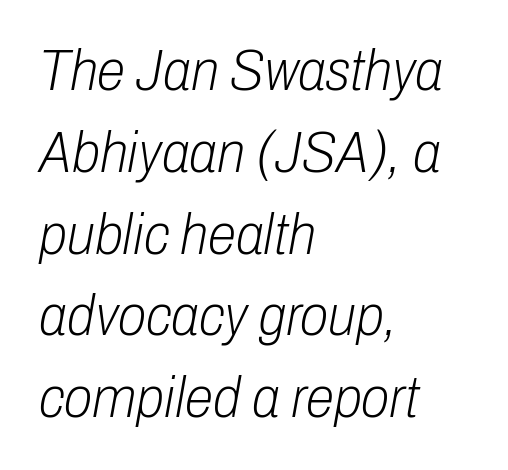
The image shows 58 px light, condensed type, italic (leaning right); set left-aligned, normal line spacing (1.41x), normal letter spacing, not underlined; low stroke contrast and a medium x-height.
